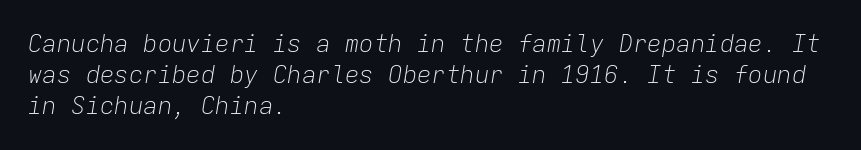
The image shows 24 px text type, italic (leaning right); set left-aligned, normal line spacing (1.3x), normal letter spacing, not underlined.
